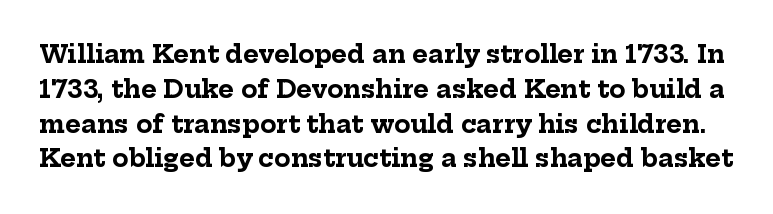
The image shows 24 px bold type, upright; set normal line spacing (1.45x), normal letter spacing, not underlined.
